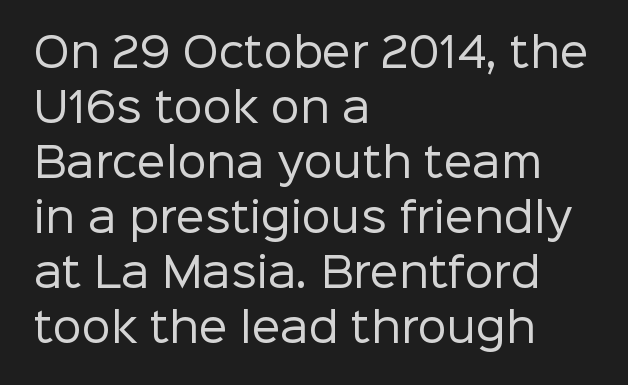
{"serif": "no", "italic": "no", "bold": "no", "weight": "regular", "width": "normal", "stroke_contrast": "low", "x_height": "medium", "monospaced": "no", "underline": "no", "align": "left", "line_spacing": "normal", "line_spacing_ratio": 1.34, "letter_spacing": "normal", "letter_spacing_em": 0.0, "glyph_px": 41}
